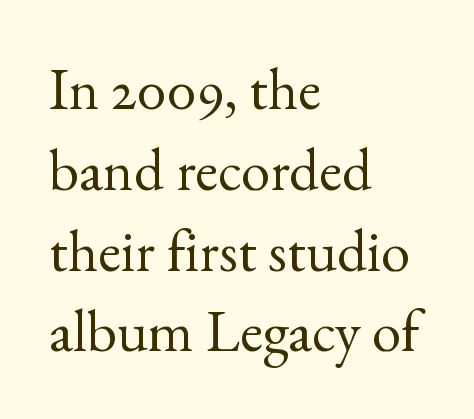
The designer left line spacing at the default. Each letter keeps its own natural width here, so spacing adapts to shape. Teacher's note: observe the even left margin — that is flush-left alignment. Bare-footed words on every line. Unlike a clean sans, this face finishes its strokes with serifs. Upright lettering throughout.
